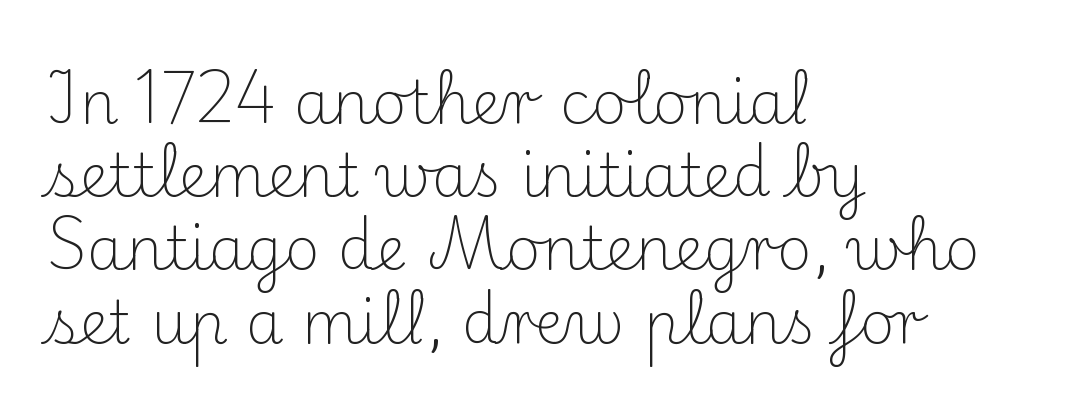
The image shows 60 px light serif type, upright; set left-aligned, line spacing 1.22x, normal letter spacing, not underlined; medium stroke contrast and a small x-height.
